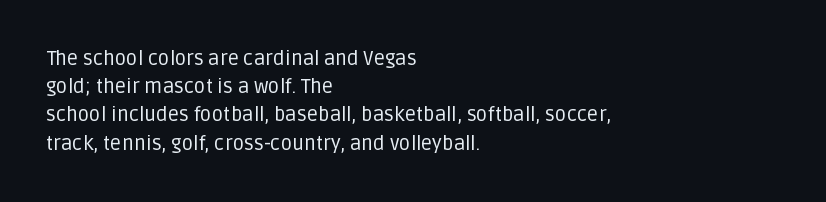
{"italic": "no", "bold": "no", "underline": "no", "align": "left", "line_spacing": "normal", "line_spacing_ratio": 1.41, "letter_spacing": "normal", "letter_spacing_em": 0.0, "glyph_px": 20}
